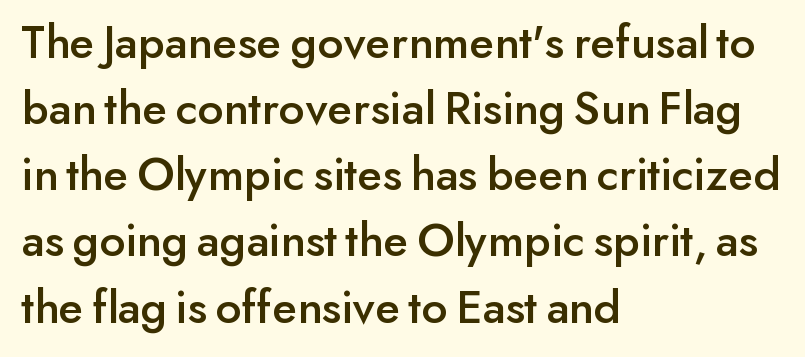
In CSS terms this would be text-align: left. The characters display no serif detailing; their extremities are plain. Spacing between characters is what you'd get straight out of the box. Line spacing here is normal. Spacing verdict: proportional, widths tailored to each character. Any mark beneath the type? The region is blank.
